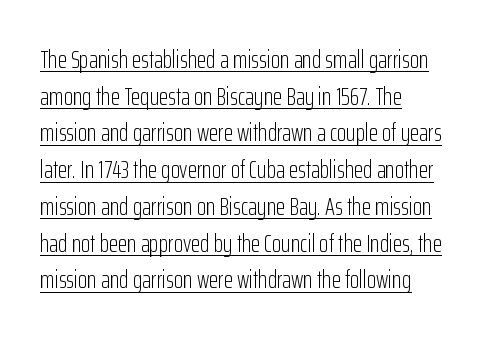
Q: Is the text bold? A: No.
Q: Is the text italic (slanted)? A: No, it is upright.
Q: Is the text underlined? A: Yes.
Q: How is the paragraph aligned? A: Left-aligned.
Q: Is the spacing between letters normal or unusually wide? A: Normal.
Q: Is the spacing between lines tight, normal or loose? A: Normal.
